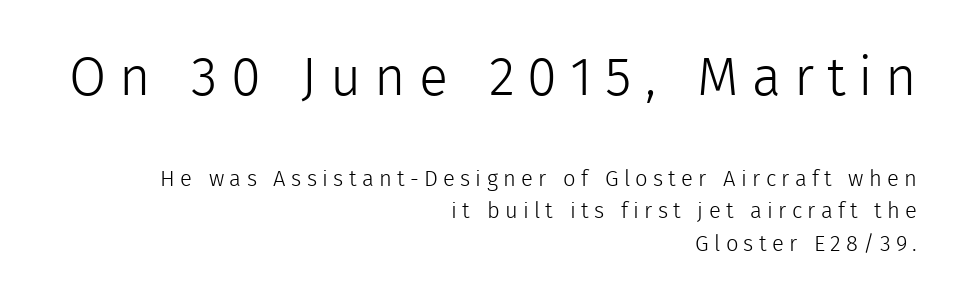
The image shows 54 px light sans-serif type, upright; set right-aligned, normal line spacing (1.49x), unusually wide letter spacing (+0.24 em), not underlined; the first (top) block is 2.45x larger; a medium x-height.
